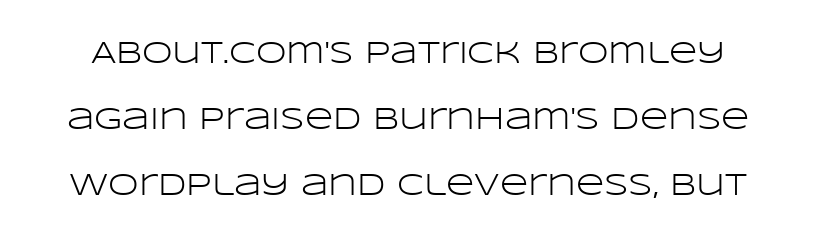
Q: Is the text bold? A: No.
Q: Is the text italic (slanted)? A: No, it is upright.
Q: Is the typeface a serif or a sans-serif typeface? A: Sans-serif.
Q: Is the text underlined? A: No.
Q: Is the spacing between letters normal or unusually wide? A: Normal.
Q: Is the spacing between lines tight, normal or loose? A: Loose.
Q: Width (condensed, normal, or wide)? A: Wide.
Q: Stroke contrast? A: Low.
Q: x-height? A: Large.
Q: Monospaced? A: No.
